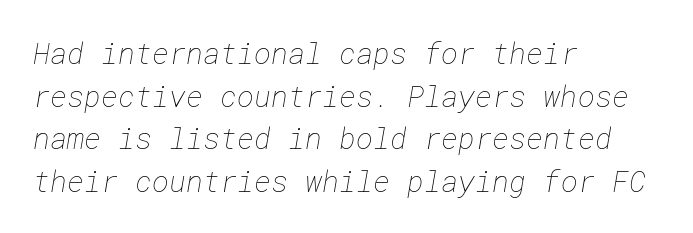
Q: Is the text bold? A: No.
Q: Is the text underlined? A: No.
Q: How is the paragraph aligned? A: Left-aligned.
Q: Is the spacing between letters normal or unusually wide? A: Normal.
Q: Is the spacing between lines tight, normal or loose? A: Normal.
Q: Width (condensed, normal, or wide)? A: Normal.
Q: Stroke contrast? A: Low.
Q: x-height? A: Medium.
